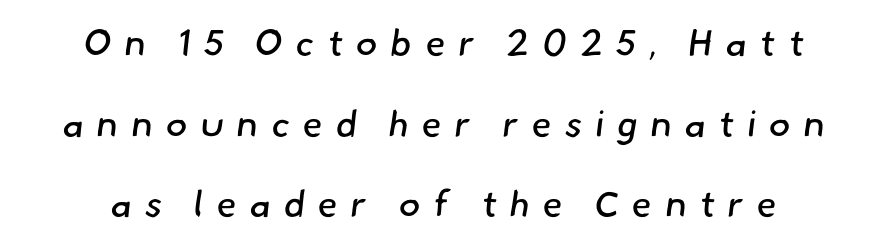
The font family rendered here belongs to the sans-serif group. This sample has the flowing, uneven cadence of proportional lettering. A great deal of white space separates one row of letters from the next. Descender tails drop into unmarked territory. The weight tops out at a normal text grade. Inter-character spacing is expanded well beyond the font's built-in metrics.
